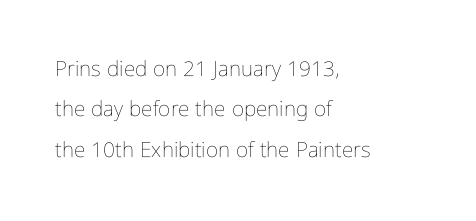
The image shows 21 px text type, upright; set left-aligned, loose line spacing (1.92x), normal letter spacing, not underlined.
